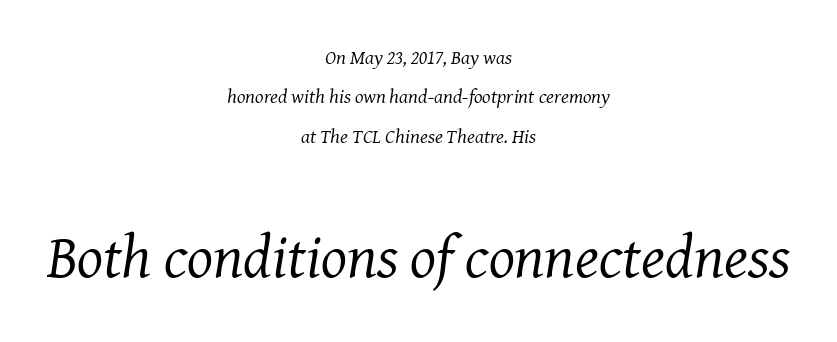
Q: Is the text bold? A: No.
Q: Is the text italic (slanted)? A: Yes, it leans right by about 8 degrees.
Q: Is the typeface a serif or a sans-serif typeface? A: Serif.
Q: Is the text underlined? A: No.
Q: How is the paragraph aligned? A: Centered.
Q: Is the spacing between letters normal or unusually wide? A: Normal.
Q: Is the spacing between lines tight, normal or loose? A: Loose.
Q: Which block of text is set in a larger size, the first (top) or the second (bottom)? A: The second (bottom) one.
Q: Width (condensed, normal, or wide)? A: Normal.
Q: Stroke contrast? A: Medium.
Q: x-height? A: Medium.
Q: Monospaced? A: No.
